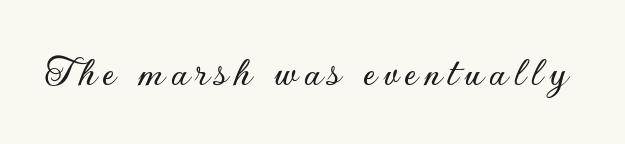
{"serif": "no", "width": "normal", "stroke_contrast": "low", "x_height": "small", "monospaced": "no", "underline": "no", "glyph_px": 44}
